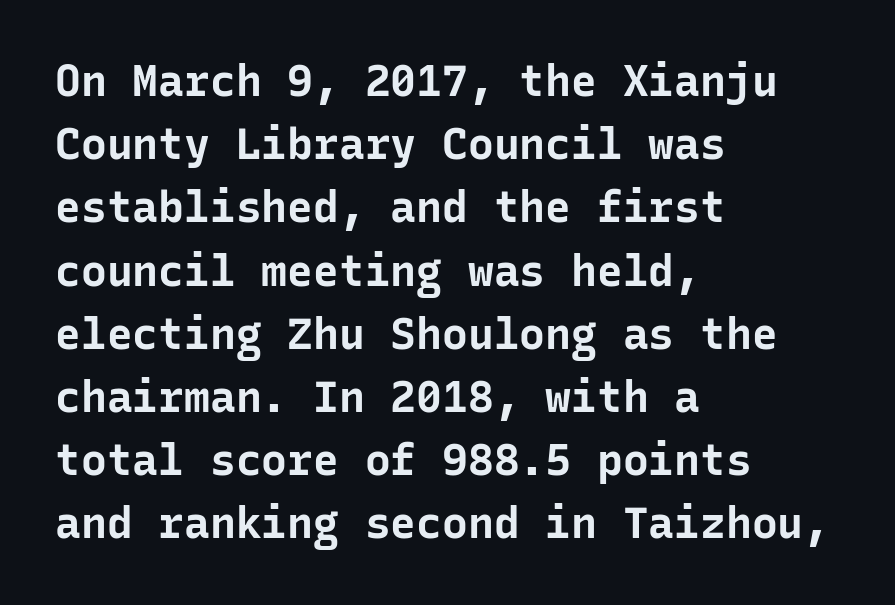
A clean baseline with only descenders dipping below it. To sum up the face: it is a sans, with no serifs. The rows are spaced the way most documents space them. Monospaced: the letters line up in strict vertical columns.
